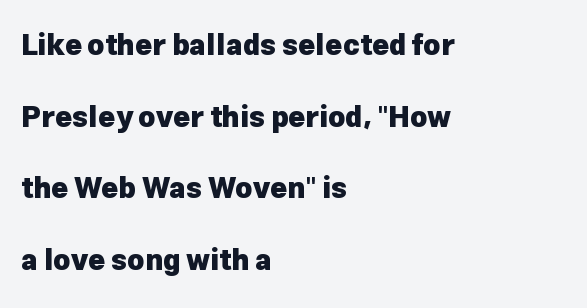
{"serif": "no", "italic": "no", "bold": "yes", "weight": "heavy", "width": "normal", "stroke_contrast": "low", "x_height": "medium", "monospaced": "no", "underline": "no", "align": "left", "line_spacing": "loose", "line_spacing_ratio": 2.47, "letter_spacing": "normal", "letter_spacing_em": 0.0, "glyph_px": 29}
